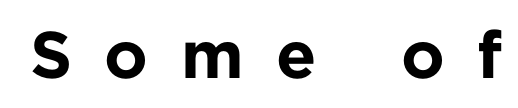
{"serif": "no", "italic": "no", "bold": "yes", "weight": "bold", "width": "normal", "stroke_contrast": "low", "x_height": "medium", "monospaced": "no", "underline": "no", "letter_spacing": "wide", "letter_spacing_em": 0.49, "glyph_px": 66}
